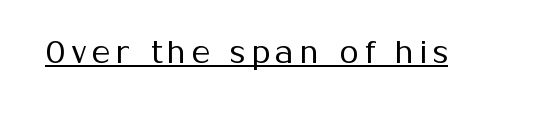
Unlike italic type, these characters show no tilt at all. This sample has the flowing, uneven cadence of proportional lettering. Each letter's strokes conclude bluntly, with no projecting serifs. Students, observe the line beneath the letters — that is underlining.
